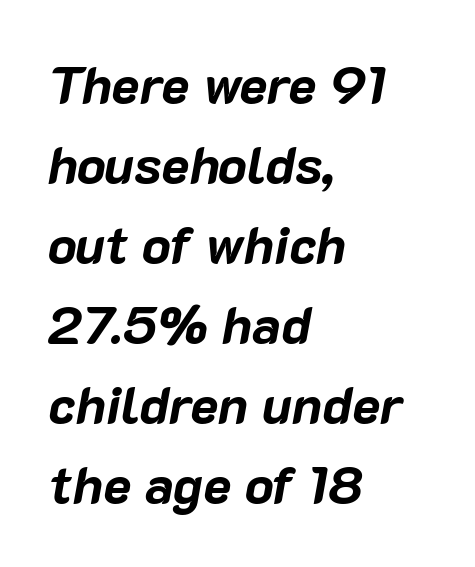
The image shows 53 px bold type, italic (leaning right); set left-aligned, normal line spacing (1.51x), normal letter spacing, not underlined; low stroke contrast and a medium x-height.
